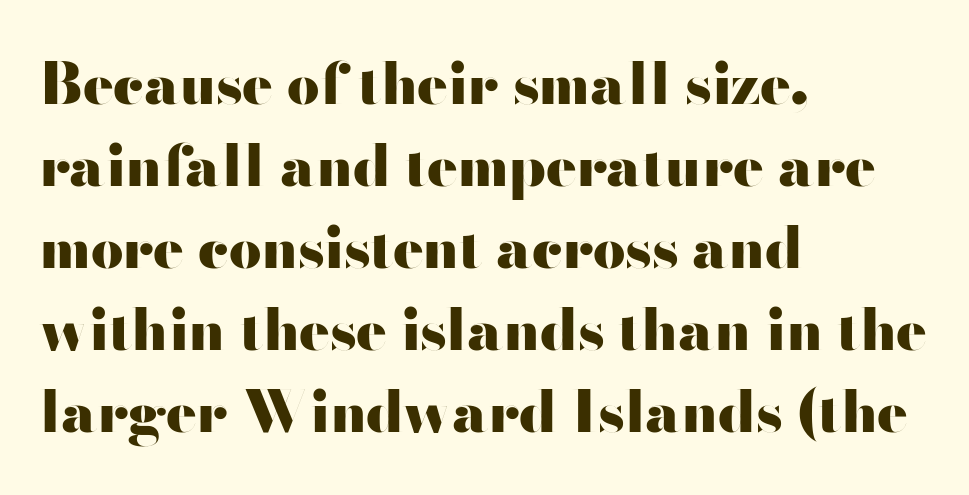
Q: Is the text bold? A: Yes.
Q: Is the text italic (slanted)? A: No, it is upright.
Q: Is the typeface a serif or a sans-serif typeface? A: Serif.
Q: Is the text underlined? A: No.
Q: How is the paragraph aligned? A: Left-aligned.
Q: Is the spacing between letters normal or unusually wide? A: Normal.
Q: Is the spacing between lines tight, normal or loose? A: Normal.
Q: Width (condensed, normal, or wide)? A: Wide.
Q: Stroke contrast? A: High.
Q: x-height? A: Small.
Q: Monospaced? A: No.
